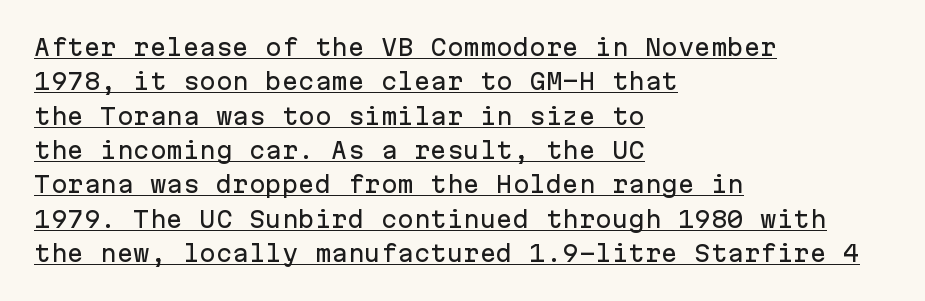
What's the leading like? Ordinary, nothing unusual. This rendering leaves character spacing at its baseline value. A classic flush-left, rag-right setting is used for this passage. The face used here appears with an underline applied. Designer's note — italics off, roman on.
